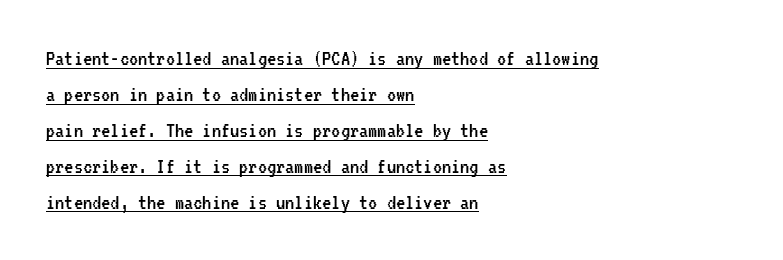
The face used here appears with an underline applied. The passage shown stacks its lines at a standard gap. Posture: upright roman. Stroke thickness stays within the range of a standard reading face or lighter. This sample uses plain, unmodified letter spacing.
